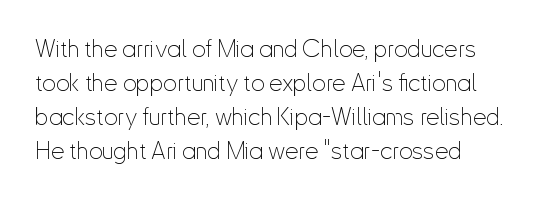
The image shows 24 px text type, upright; set normal line spacing (1.41x), normal letter spacing, not underlined.
